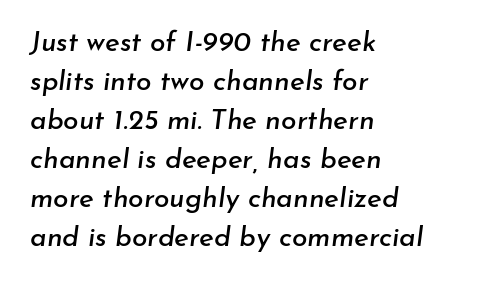
The line texture is even and compact thanks to regular tracking. Each new line begins a customary step beneath the previous one. Note the varied advance widths — an 'i' is clearly narrower than an 'm'. The baseline area is clear. The letters are slanted; this is an italic face.
